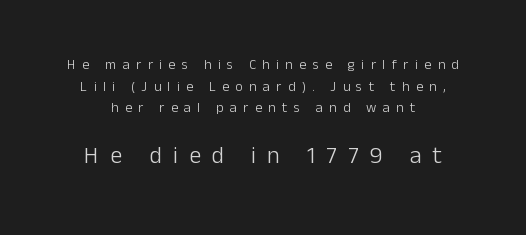
Stems here are at most as thick as an everyday book face. In terms of letterspacing, this is a distinctly airy, spread setting. Words float on clear page, feet unadorned. When letters stand straight like this, we call the style roman or upright. Whoever set this made the second block the dominant, larger element.
